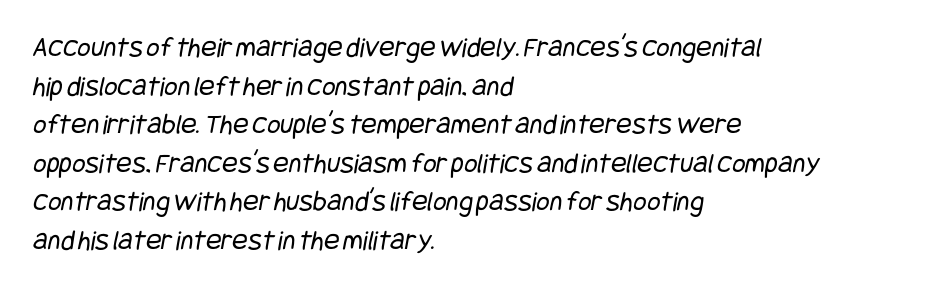
The image shows 29 px regular-weight, condensed sans-serif type; set left-aligned, normal line spacing (1.33x), normal letter spacing, not underlined; low stroke contrast and a large x-height.
